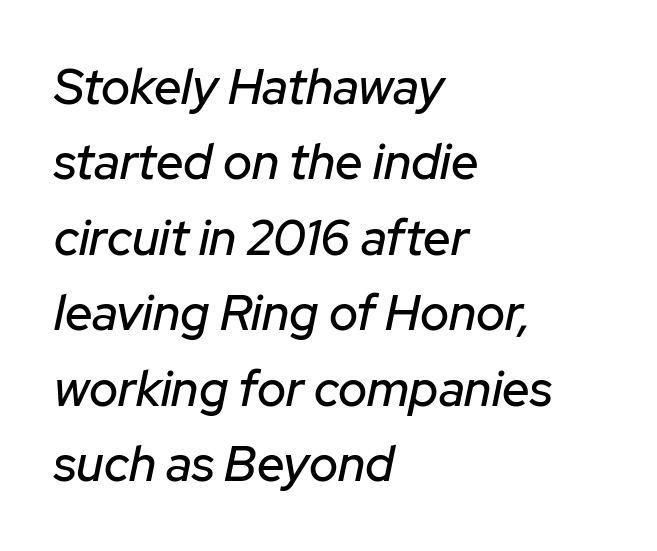
Q: Is the text italic (slanted)? A: Yes, it leans right by about 12 degrees.
Q: Is the text underlined? A: No.
Q: How is the paragraph aligned? A: Left-aligned.
Q: Is the spacing between letters normal or unusually wide? A: Normal.
Q: Is the spacing between lines tight, normal or loose? A: Normal.
Q: Width (condensed, normal, or wide)? A: Normal.
Q: Stroke contrast? A: Low.
Q: x-height? A: Medium.
Q: Monospaced? A: No.
